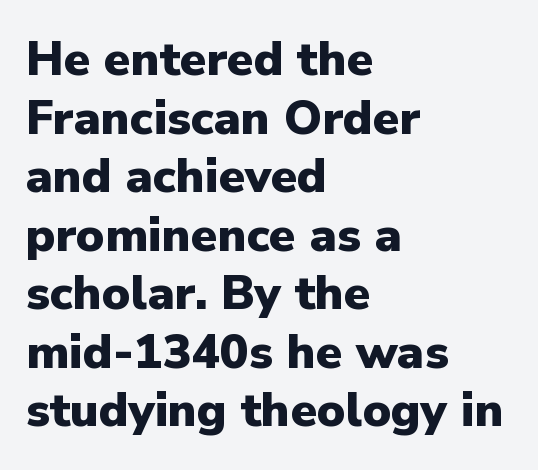
{"serif": "no", "italic": "no", "bold": "yes", "weight": "heavy", "width": "normal", "stroke_contrast": "low", "x_height": "medium", "monospaced": "no", "underline": "no", "align": "left", "line_spacing_ratio": 1.22, "letter_spacing": "normal", "letter_spacing_em": 0.0, "glyph_px": 48}
